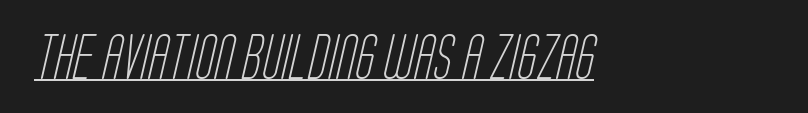
Q: Is the text bold? A: No.
Q: Is the typeface a serif or a sans-serif typeface? A: Sans-serif.
Q: Is the text underlined? A: Yes.
Q: Is the spacing between letters normal or unusually wide? A: Normal.
Q: Width (condensed, normal, or wide)? A: Condensed.
Q: Stroke contrast? A: Low.
Q: x-height? A: Large.
Q: Monospaced? A: No.
